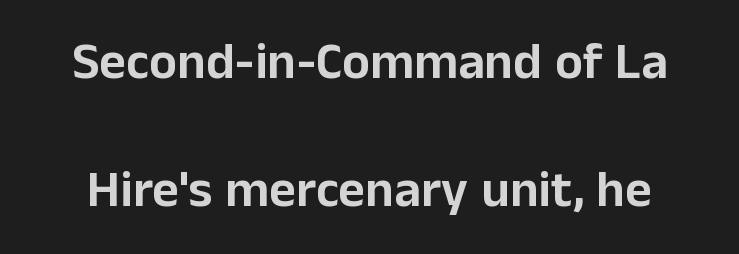
Notice the wide empty band between every row — that's loose leading. Compared with typical body copy, the letter spacing here is the same. Notice how the stems are strictly vertical — no italics here. Think of a printed novel: that variable character pitch is what you see here. No feet cap the strokes, marking this as sans-serif type.
